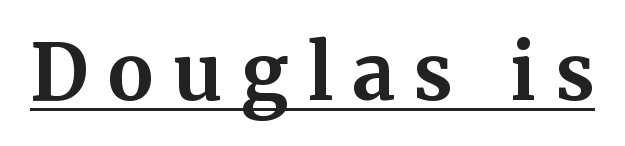
Q: Is the text bold? A: Yes.
Q: Is the text italic (slanted)? A: No, it is upright.
Q: Is the typeface a serif or a sans-serif typeface? A: Serif.
Q: Is the text underlined? A: Yes.
Q: Is the spacing between letters normal or unusually wide? A: Unusually wide.
Q: Width (condensed, normal, or wide)? A: Normal.
Q: Stroke contrast? A: Medium.
Q: x-height? A: Medium.
Q: Monospaced? A: No.
